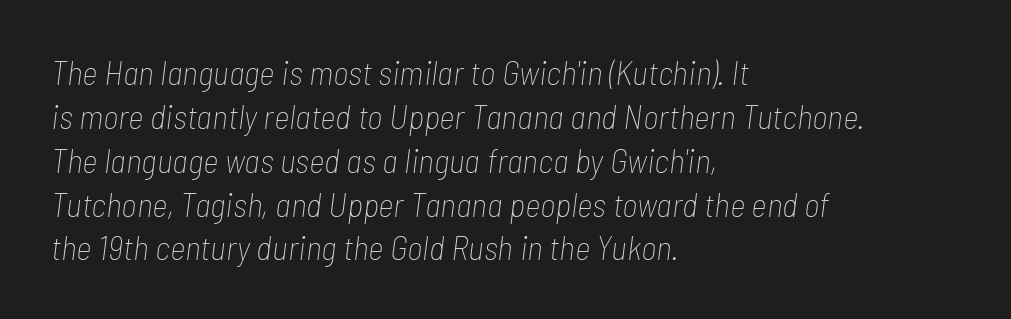
Only glyphs here, with clear space below each row. Proportional: the letters do not fall into vertical columns. Line spacing here is normal. Is the type heavy? It reads as light-to-regular instead. The rag falls on the right side of this text block.
